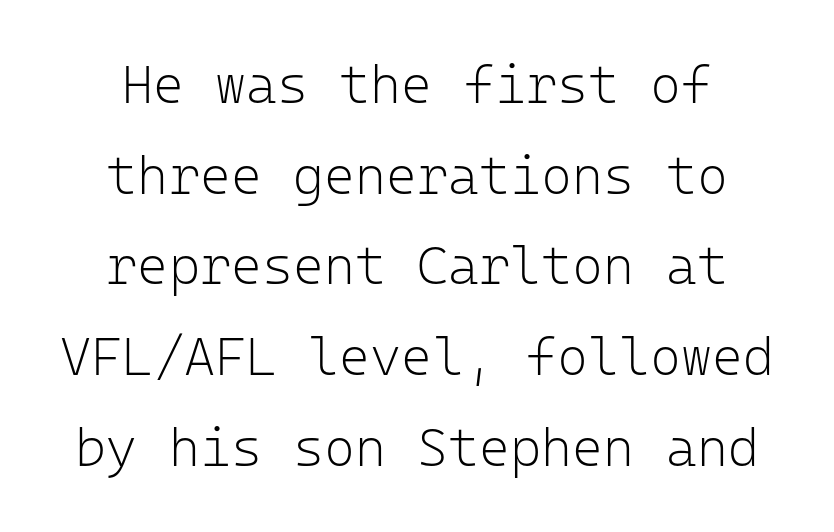
{"serif": "no", "italic": "no", "bold": "no", "weight": "light", "width": "normal", "stroke_contrast": "low", "x_height": "medium", "monospaced": "yes", "underline": "no", "line_spacing_ratio": 1.71, "letter_spacing": "normal", "letter_spacing_em": 0.0, "glyph_px": 53}
